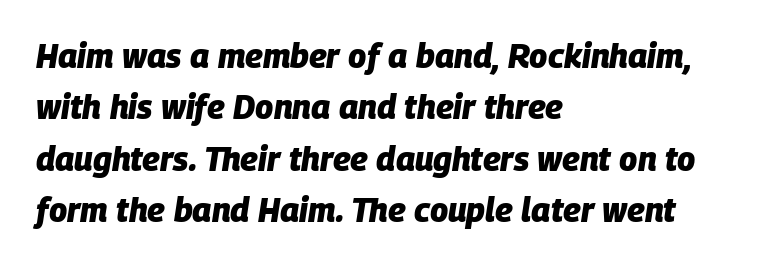
Q: Is the text bold? A: Yes.
Q: Is the text italic (slanted)? A: Yes, it leans right by about 9 degrees.
Q: Is the text underlined? A: No.
Q: How is the paragraph aligned? A: Left-aligned.
Q: Is the spacing between letters normal or unusually wide? A: Normal.
Q: Is the spacing between lines tight, normal or loose? A: Normal.
Q: Width (condensed, normal, or wide)? A: Normal.
Q: Stroke contrast? A: Low.
Q: x-height? A: Large.
Q: Monospaced? A: No.
